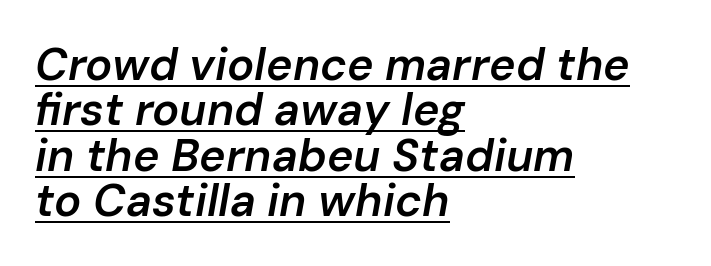
Compared with typical paragraphs, the rows here are closer together. These lines stack with their left ends in a neat column. The glyphs are accompanied by a horizontal stroke just below them. The typography opts for an oblique posture over an upright one.
